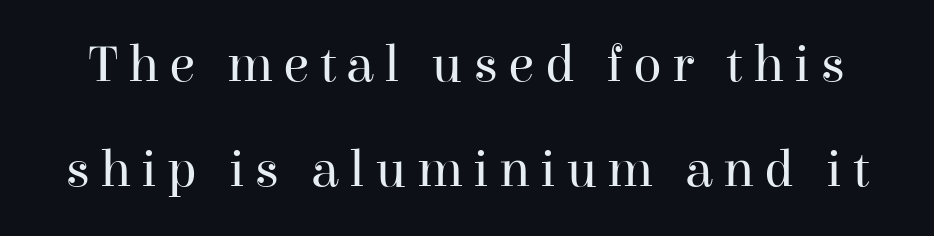
{"serif": "yes", "italic": "no", "bold": "no", "weight": "regular", "width": "normal", "stroke_contrast": "high", "x_height": "medium", "monospaced": "no", "underline": "no", "line_spacing": "loose", "line_spacing_ratio": 1.99, "glyph_px": 53}
